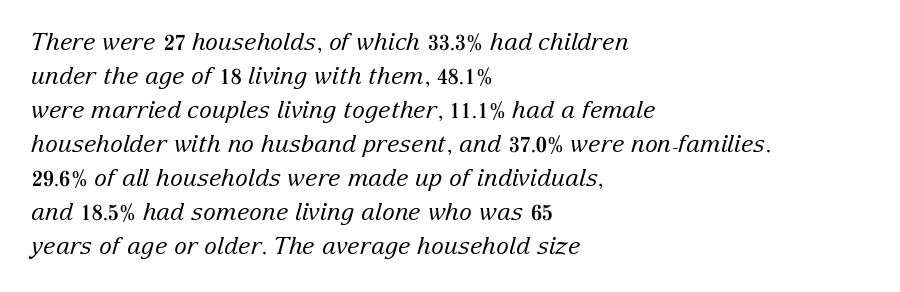
{"italic": "yes", "lean": "right", "slant_degrees": 15, "bold": "no", "underline": "no", "align": "left", "line_spacing": "normal", "line_spacing_ratio": 1.42, "letter_spacing": "normal", "letter_spacing_em": 0.0, "glyph_px": 24}
